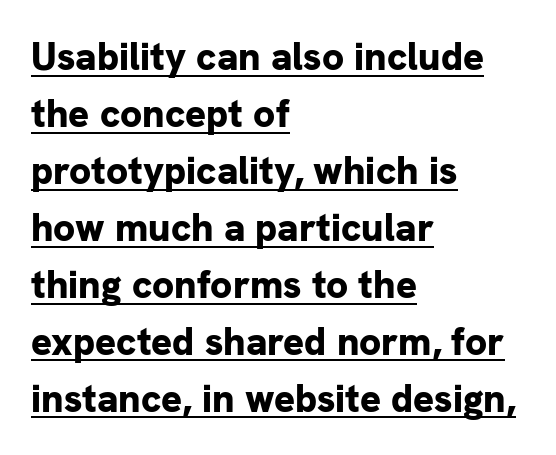
Italic? Not at all — the glyphs are vertical. Evenly set lines give the paragraph a standard silhouette. The rendering uses a bold face; every stroke is thick and dark. Do the characters align in a grid? No, the font is proportional.
